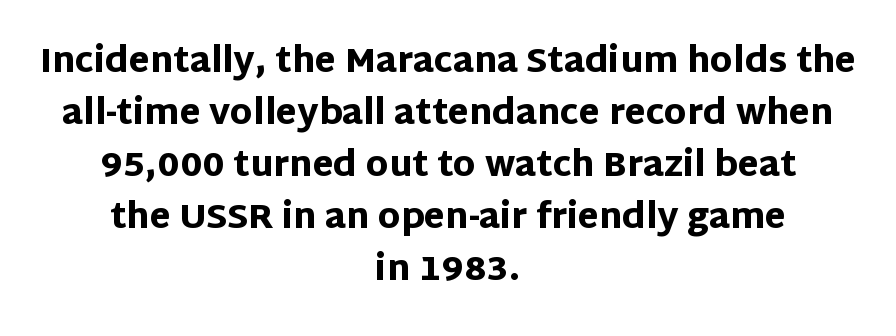
{"serif": "no", "italic": "no", "bold": "yes", "weight": "heavy", "width": "normal", "stroke_contrast": "low", "x_height": "large", "monospaced": "no", "underline": "no", "align": "center", "line_spacing": "normal", "line_spacing_ratio": 1.53, "letter_spacing": "normal", "letter_spacing_em": 0.0, "glyph_px": 34}
